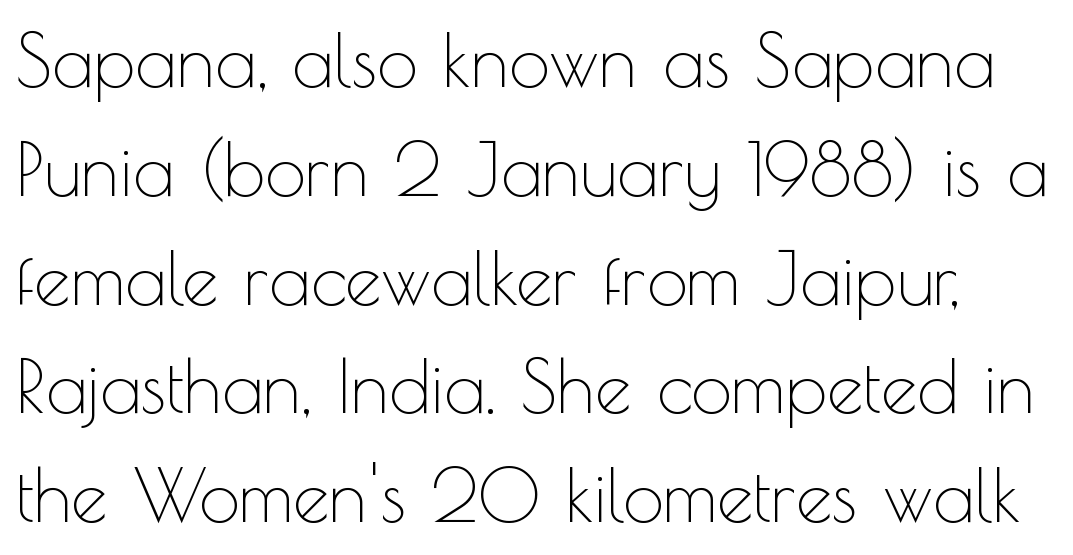
Q: Is the text bold? A: No.
Q: Is the text italic (slanted)? A: No, it is upright.
Q: Is the typeface a serif or a sans-serif typeface? A: Sans-serif.
Q: Is the text underlined? A: No.
Q: Is the spacing between letters normal or unusually wide? A: Normal.
Q: Is the spacing between lines tight, normal or loose? A: Normal.
Q: Width (condensed, normal, or wide)? A: Normal.
Q: x-height? A: Small.
Q: Monospaced? A: No.
